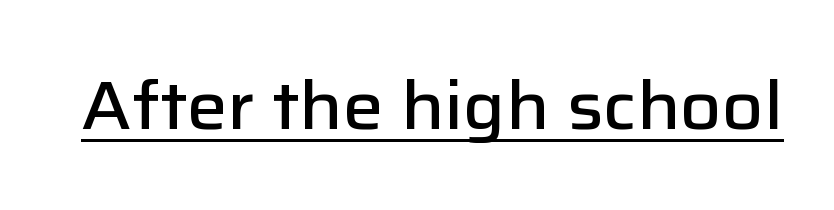
Here the glyphs are tracked normally, forming tight word shapes. A continuous stroke trails under the words, as in a hyperlink. This is the in-between weight designers call semibold or demi. The glyphs in this specimen are sans serif.
